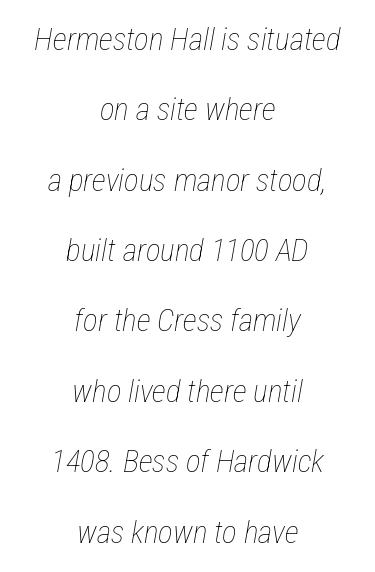
The image shows 31 px thin, condensed type, italic (leaning right); set centered, loose line spacing (2.27x), normal letter spacing, not underlined; low stroke contrast and a medium x-height.
